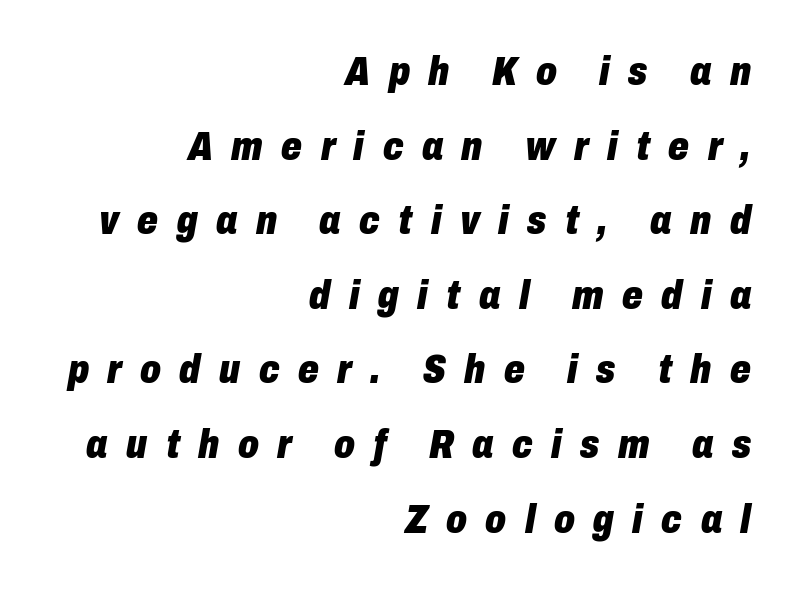
The image shows 41 px heavy, condensed type, italic (leaning right); set right-aligned, line spacing 1.82x, unusually wide letter spacing (+0.45 em), not underlined; low stroke contrast and a medium x-height.
